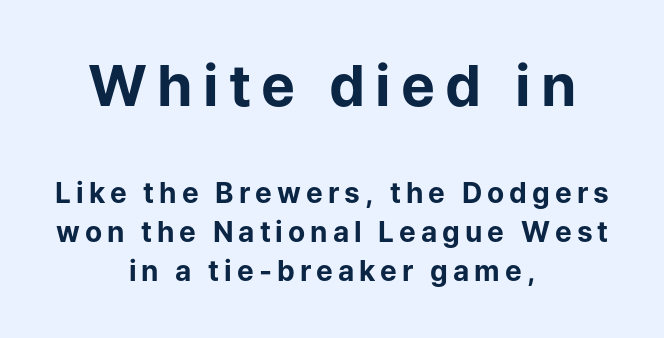
The zone under the glyphs is completely vacant. Is this a fixed-width face? No — the glyphs have proportional, varying widths. Each letter's strokes conclude bluntly, with no projecting serifs. Baseline-to-baseline distance is the conventional proportion of letter height. When letters stand straight like this, we call the style roman or upright. Pretty heavy lettering here — definitely bold.
